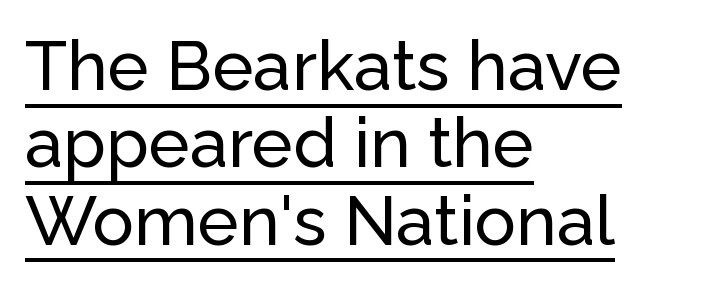
Q: Is the text italic (slanted)? A: No, it is upright.
Q: Is the typeface a serif or a sans-serif typeface? A: Sans-serif.
Q: Is the text underlined? A: Yes.
Q: How is the paragraph aligned? A: Left-aligned.
Q: Is the spacing between letters normal or unusually wide? A: Normal.
Q: Is the spacing between lines tight, normal or loose? A: Tight.
Q: Width (condensed, normal, or wide)? A: Normal.
Q: Stroke contrast? A: Low.
Q: x-height? A: Medium.
Q: Monospaced? A: No.
